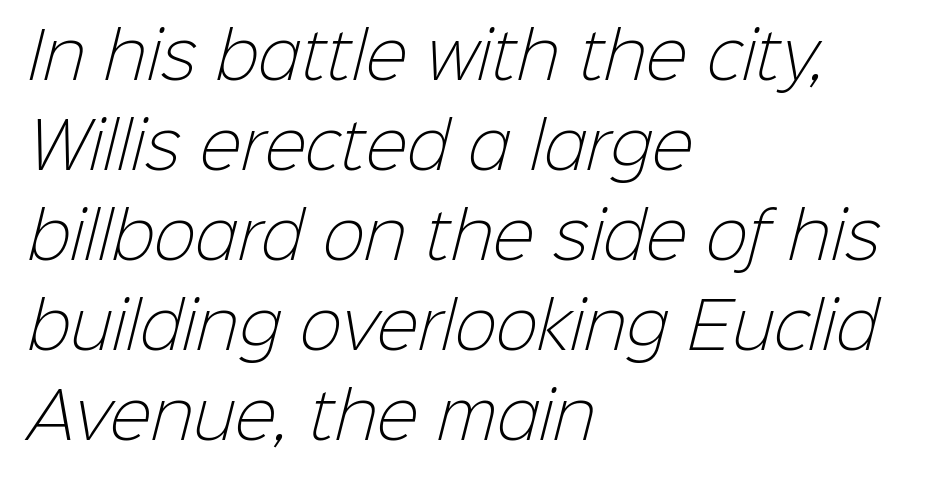
The image shows 63 px light sans-serif type; set left-aligned, normal line spacing (1.43x), normal letter spacing, not underlined; low stroke contrast and a medium x-height.
